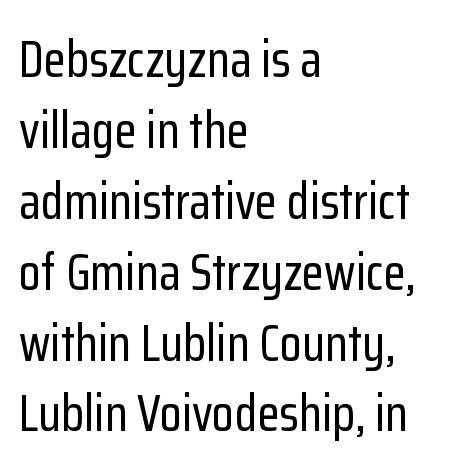
The image shows 51 px condensed sans-serif type, upright; set left-aligned, normal line spacing (1.39x), normal letter spacing, not underlined; low stroke contrast and a medium x-height.
